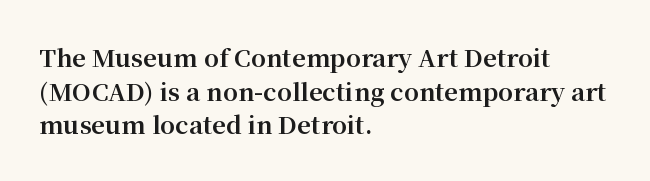
{"italic": "no", "bold": "yes", "underline": "no", "align": "left", "line_spacing": "normal", "line_spacing_ratio": 1.4, "letter_spacing": "normal", "letter_spacing_em": 0.0, "glyph_px": 24}
